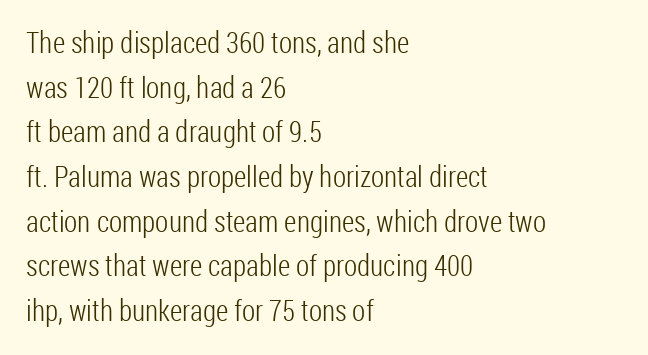
{"serif": "no", "italic": "no", "bold": "no", "weight": "light", "width": "condensed", "stroke_contrast": "low", "x_height": "medium", "monospaced": "no", "underline": "no", "align": "left", "line_spacing": "normal", "line_spacing_ratio": 1.54, "letter_spacing": "normal", "letter_spacing_em": 0.0, "glyph_px": 29}
